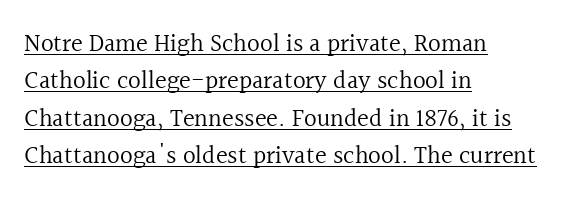
{"italic": "no", "bold": "no", "underline": "yes", "align": "left", "line_spacing": "normal", "line_spacing_ratio": 1.5, "letter_spacing": "normal", "letter_spacing_em": 0.0, "glyph_px": 25}
